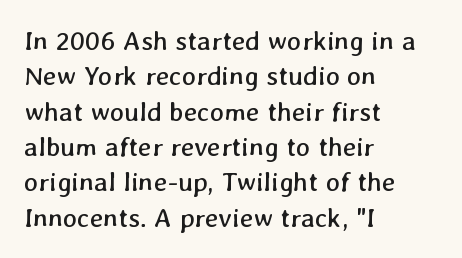
{"bold": "no", "underline": "no", "align": "left", "line_spacing": "normal", "line_spacing_ratio": 1.31, "letter_spacing": "normal", "letter_spacing_em": 0.0, "glyph_px": 27}
